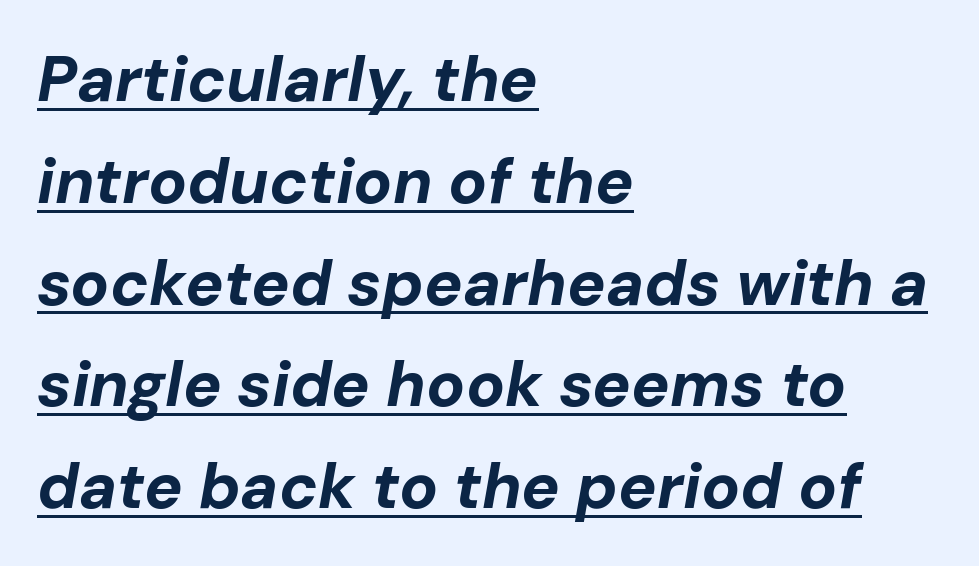
{"italic": "yes", "lean": "right", "slant_degrees": 10, "bold": "yes", "weight": "bold", "width": "normal", "stroke_contrast": "low", "x_height": "medium", "monospaced": "no", "underline": "yes", "align": "left", "line_spacing": "normal", "line_spacing_ratio": 1.59, "letter_spacing": "normal", "letter_spacing_em": 0.0, "glyph_px": 64}
